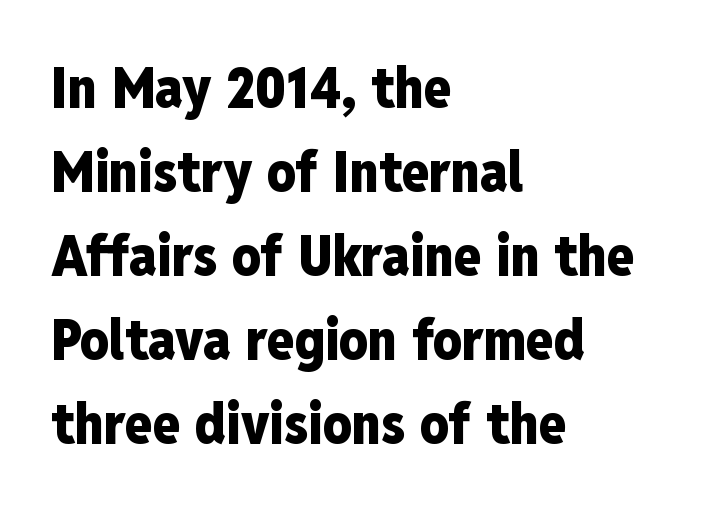
{"serif": "no", "italic": "no", "bold": "yes", "weight": "heavy", "width": "condensed", "stroke_contrast": "low", "x_height": "medium", "monospaced": "no", "underline": "no", "align": "left", "line_spacing": "normal", "line_spacing_ratio": 1.5, "letter_spacing": "normal", "letter_spacing_em": 0.0, "glyph_px": 56}
